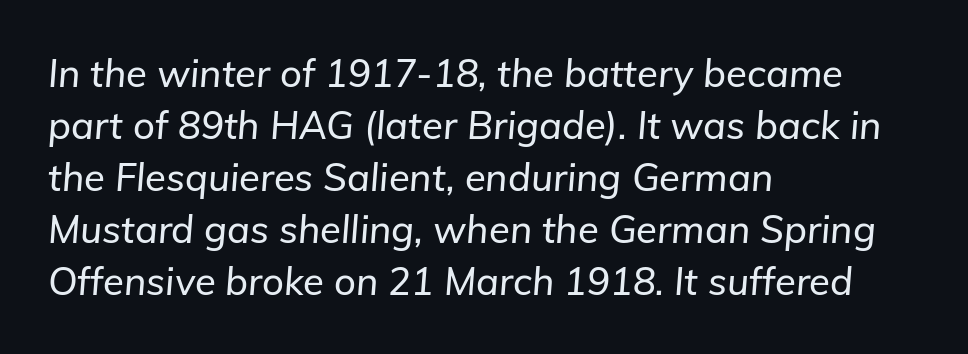
Leftover space on each line is placed entirely after the last word. Short note: letters normally spaced. Spacing verdict: proportional, widths tailored to each character. The passage shown leans; its letterforms are oblique.
